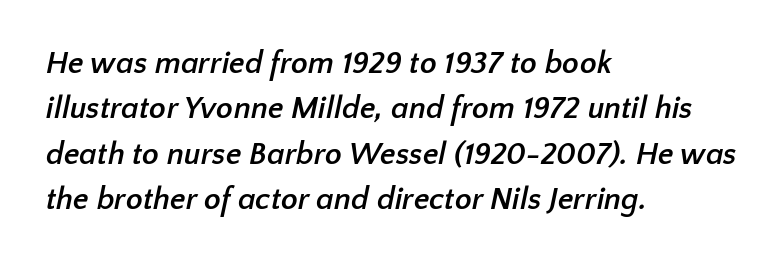
{"serif": "no", "bold": "yes", "weight": "semibold", "width": "normal", "stroke_contrast": "low", "x_height": "medium", "monospaced": "no", "underline": "no", "align": "left", "line_spacing": "normal", "line_spacing_ratio": 1.46, "letter_spacing": "normal", "letter_spacing_em": 0.0, "glyph_px": 31}
